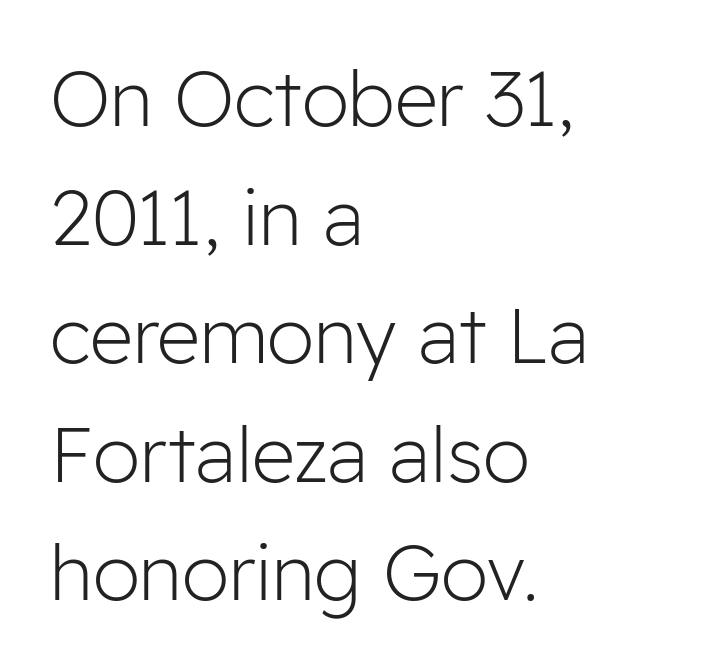
The image shows 76 px light sans-serif type, upright; set left-aligned, normal line spacing (1.56x), normal letter spacing, not underlined; low stroke contrast and a medium x-height.
